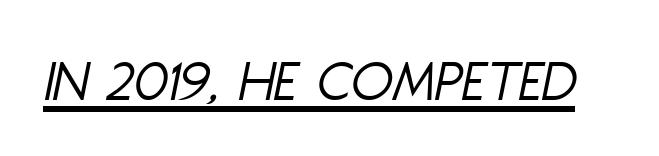
The image shows 61 px light, condensed type, italic (leaning right); set normal letter spacing, underlined; low stroke contrast and a large x-height.
